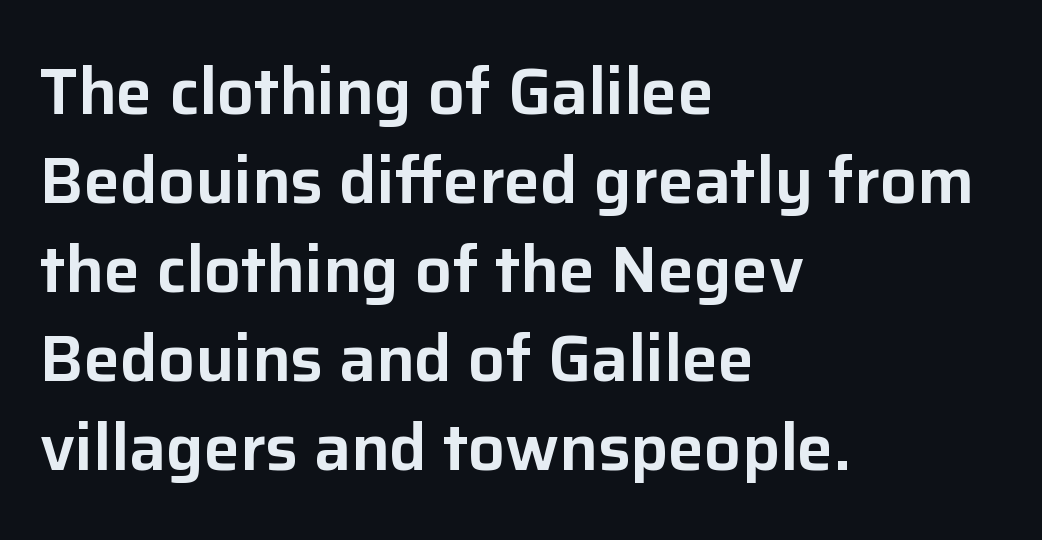
Q: Is the text italic (slanted)? A: No, it is upright.
Q: Is the typeface a serif or a sans-serif typeface? A: Sans-serif.
Q: Is the text underlined? A: No.
Q: How is the paragraph aligned? A: Left-aligned.
Q: Is the spacing between letters normal or unusually wide? A: Normal.
Q: Is the spacing between lines tight, normal or loose? A: Normal.
Q: Width (condensed, normal, or wide)? A: Normal.
Q: Stroke contrast? A: Low.
Q: x-height? A: Medium.
Q: Monospaced? A: No.
